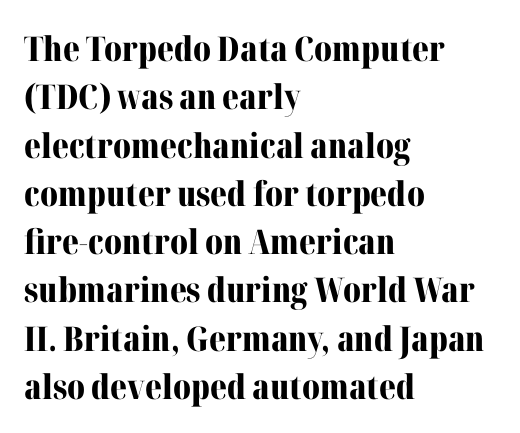
{"serif": "yes", "italic": "no", "bold": "yes", "weight": "bold", "width": "normal", "stroke_contrast": "medium", "x_height": "medium", "monospaced": "no", "underline": "no", "align": "left", "line_spacing": "normal", "line_spacing_ratio": 1.42, "letter_spacing": "normal", "letter_spacing_em": 0.0, "glyph_px": 34}
